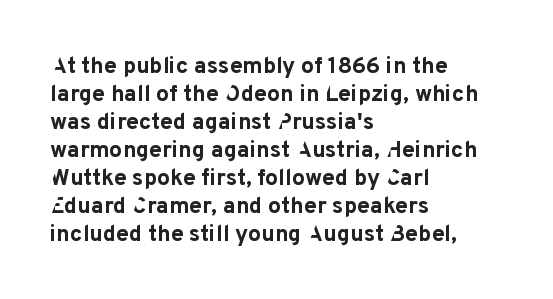
The image shows 23 px bold type, upright; set left-aligned, line spacing 1.22x, normal letter spacing, not underlined.
